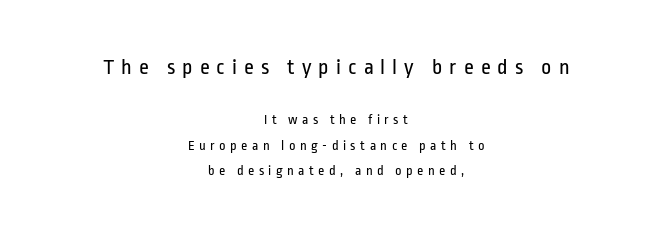
Weight class: somewhere from thin through regular. Typesetter's note — upper block bumped up in size, lower block left smaller. The text block is weighted toward neither margin, spreading evenly from the middle. Ordinary non-slanted type is in use. Bare-footed words on every line.
